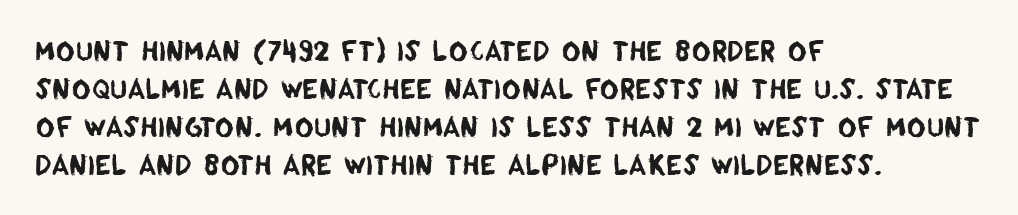
A typesetter would call this leading conventional body-copy spacing. The type is set solid horizontally, with unmodified tracking. This rendering features lettering with no underline. Visually the block forms a straight wall on the left and a jagged coastline on the right.
